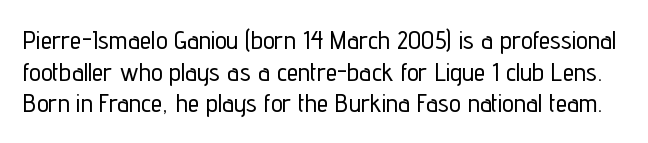
{"italic": "no", "underline": "no", "line_spacing_ratio": 1.22, "letter_spacing": "normal", "letter_spacing_em": 0.0, "glyph_px": 26}
